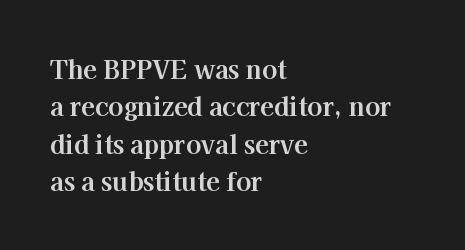
The image shows 25 px bold type, upright; set left-aligned, normal line spacing (1.5x), normal letter spacing, not underlined.
